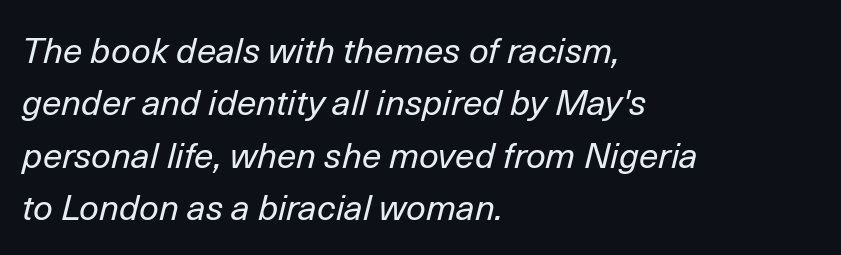
{"italic": "yes", "lean": "right", "slant_degrees": 14, "bold": "no", "weight": "regular", "width": "normal", "stroke_contrast": "low", "x_height": "medium", "monospaced": "no", "underline": "no", "align": "left", "line_spacing": "normal", "line_spacing_ratio": 1.5, "letter_spacing": "normal", "letter_spacing_em": 0.0, "glyph_px": 35}
